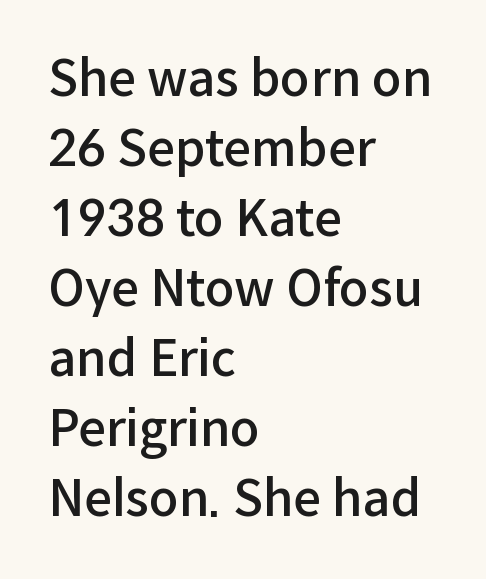
Q: Is the text bold? A: Semi-bold.
Q: Is the text italic (slanted)? A: No, it is upright.
Q: Is the typeface a serif or a sans-serif typeface? A: Sans-serif.
Q: Is the text underlined? A: No.
Q: How is the paragraph aligned? A: Left-aligned.
Q: Is the spacing between letters normal or unusually wide? A: Normal.
Q: Is the spacing between lines tight, normal or loose? A: Normal.
Q: Width (condensed, normal, or wide)? A: Normal.
Q: Stroke contrast? A: Low.
Q: x-height? A: Medium.
Q: Monospaced? A: No.
